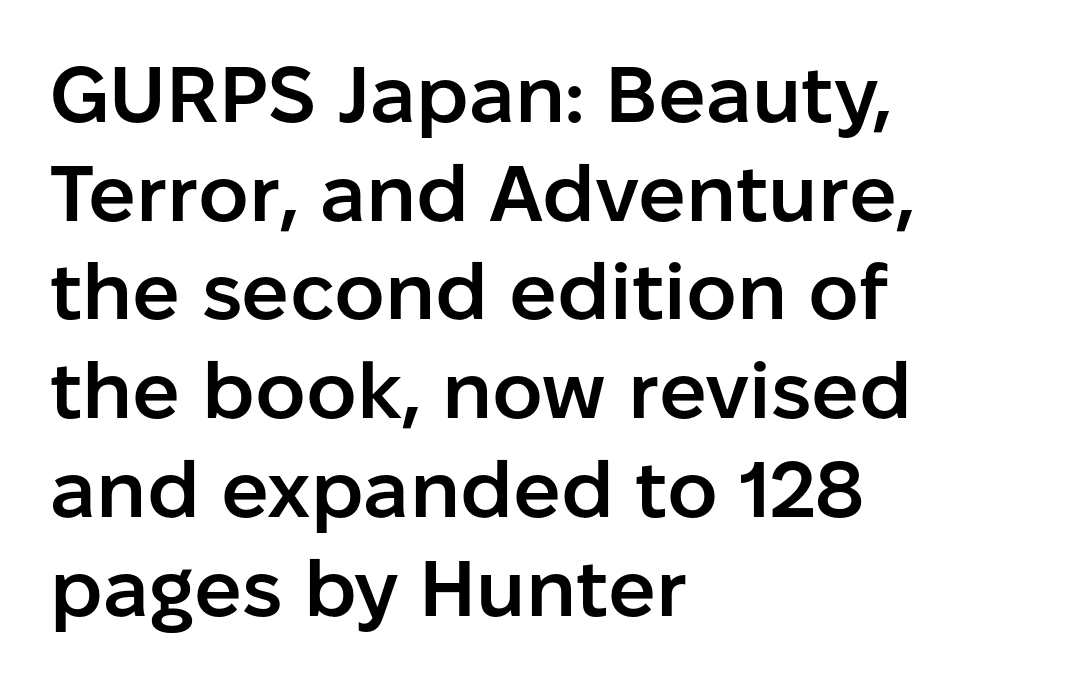
{"serif": "no", "italic": "no", "bold": "semi", "weight": "semibold", "width": "normal", "stroke_contrast": "low", "x_height": "medium", "monospaced": "no", "underline": "no", "align": "left", "line_spacing": "normal", "line_spacing_ratio": 1.25, "letter_spacing": "normal", "letter_spacing_em": 0.0, "glyph_px": 79}
